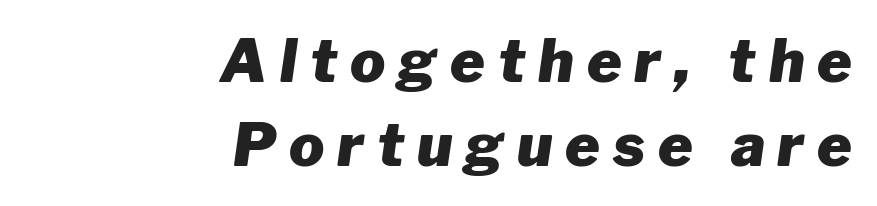
{"italic": "yes", "lean": "right", "slant_degrees": 8, "bold": "yes", "weight": "heavy", "width": "normal", "stroke_contrast": "low", "x_height": "medium", "monospaced": "no", "underline": "no", "align": "right", "line_spacing": "normal", "line_spacing_ratio": 1.42, "letter_spacing": "wide", "letter_spacing_em": 0.22, "glyph_px": 59}
